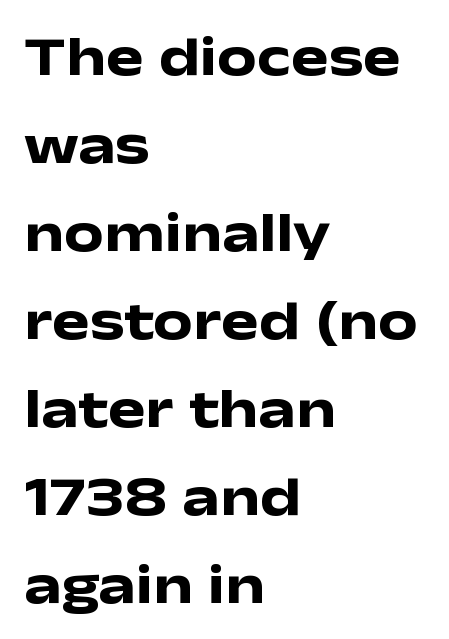
The image shows 56 px heavy, wide sans-serif type, upright; set left-aligned, normal line spacing (1.57x), normal letter spacing, not underlined; low stroke contrast and a medium x-height.
